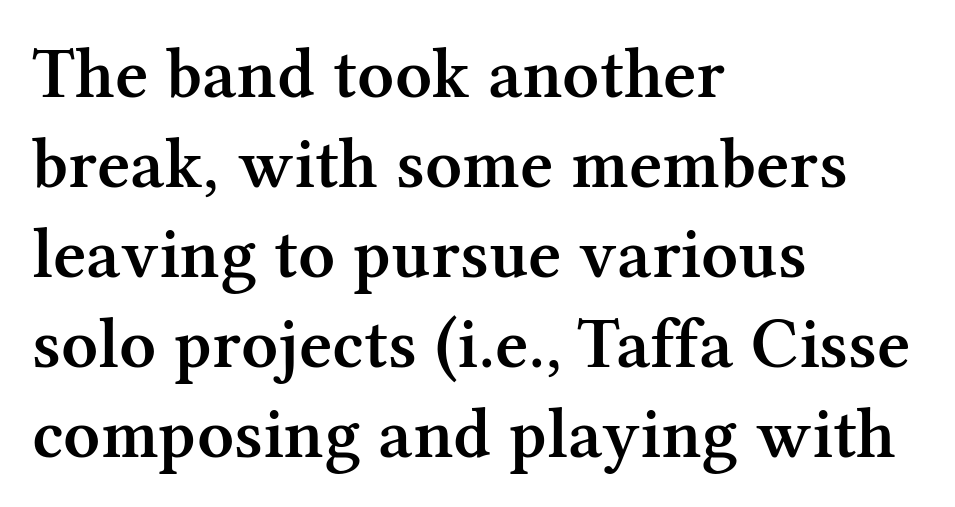
The image shows 72 px semibold serif type, upright; set left-aligned, normal line spacing (1.25x), normal letter spacing, not underlined; medium stroke contrast and a medium x-height.
